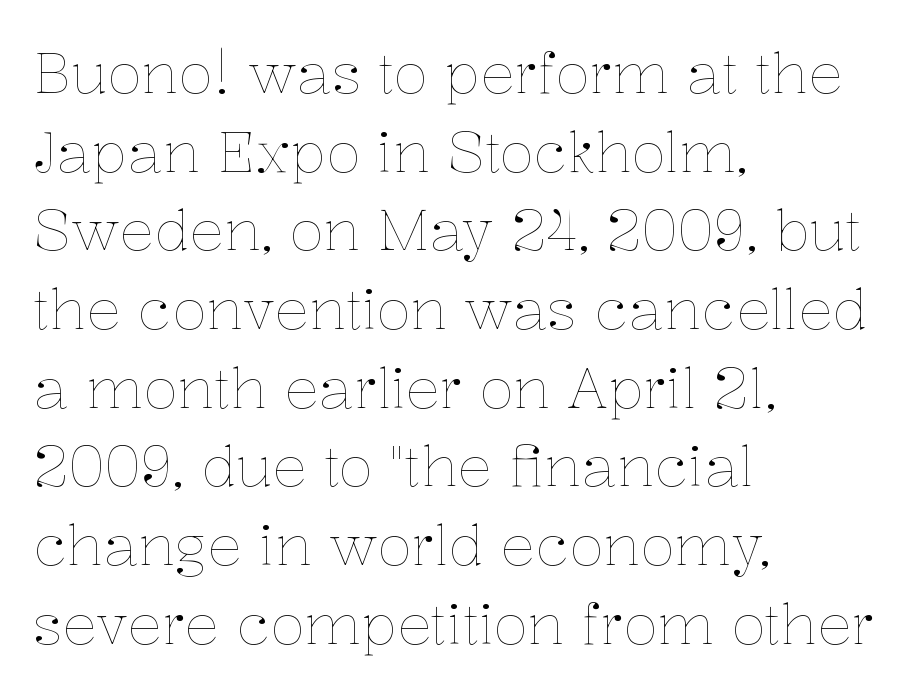
The image shows 57 px thin type, upright; set left-aligned, normal line spacing (1.38x), normal letter spacing, not underlined; low stroke contrast and a medium x-height.
